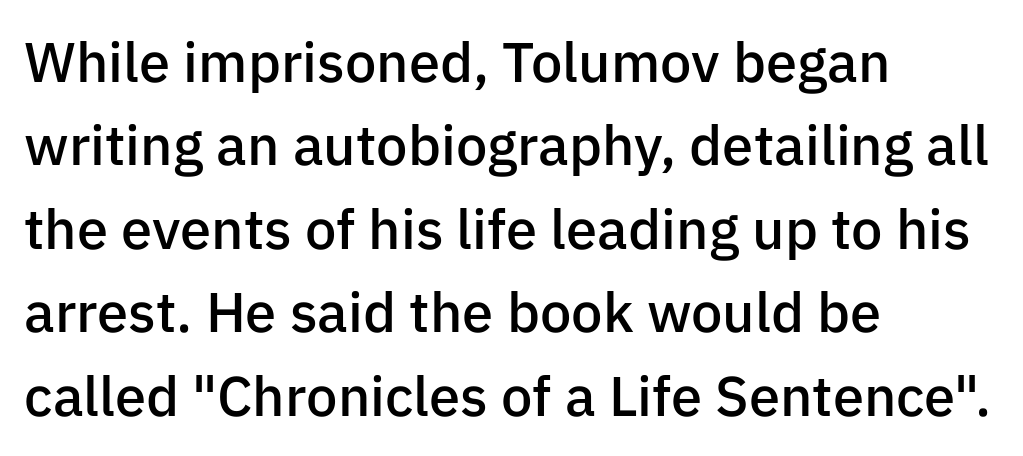
{"serif": "no", "italic": "no", "bold": "semi", "weight": "semibold", "width": "normal", "stroke_contrast": "low", "x_height": "medium", "monospaced": "no", "underline": "no", "align": "left", "line_spacing": "normal", "line_spacing_ratio": 1.49, "letter_spacing": "normal", "letter_spacing_em": 0.0, "glyph_px": 56}
